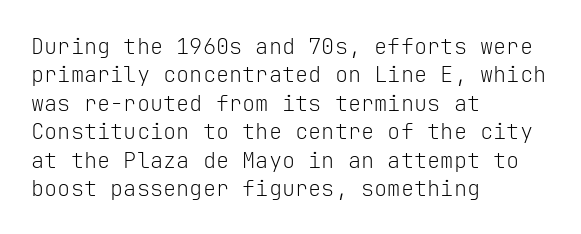
{"italic": "no", "bold": "no", "underline": "no", "align": "left", "line_spacing": "normal", "line_spacing_ratio": 1.29, "letter_spacing": "normal", "letter_spacing_em": 0.0, "glyph_px": 22}
